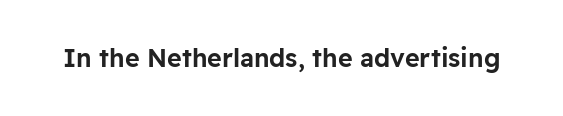
Q: Is the text italic (slanted)? A: No, it is upright.
Q: Is the text underlined? A: No.
Q: Is the spacing between letters normal or unusually wide? A: Normal.
